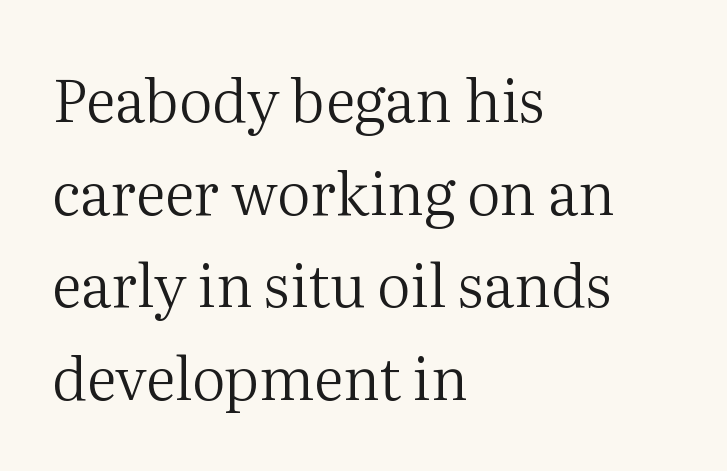
Varying glyph widths throughout — classic text-font behaviour. Each word holds together tightly as a unit, with standard inter-letter gaps. If you drew a line through each stem, it would be perfectly vertical. In terms of leading, this rendering sits right in the middle. Is the type heavy? It reads as light-to-regular instead. Note: serifs present on the glyphs.
